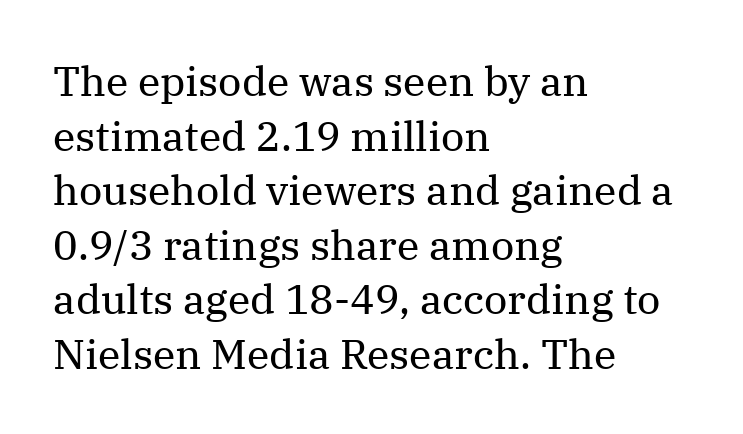
Are there feet on the stems? There are — it's a serif. A typesetter would mark this as roman, not italic. The line-height multiplier appears to be the usual default. Character widths vary here, with narrow letters taking less room than wide ones. A clean baseline with only descenders dipping below it. The lines in this sample share a left origin and differ only in where they stop.
